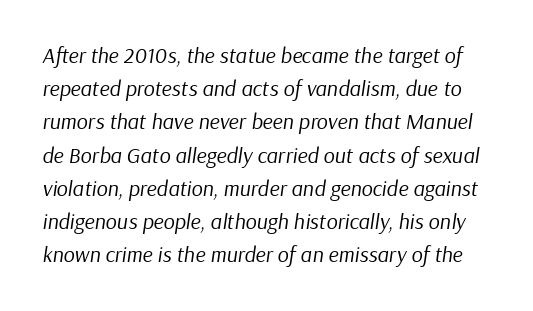
Q: Is the text bold? A: No.
Q: Is the text italic (slanted)? A: Yes, it leans right by about 9 degrees.
Q: Is the text underlined? A: No.
Q: Is the spacing between letters normal or unusually wide? A: Normal.
Q: Is the spacing between lines tight, normal or loose? A: Normal.
